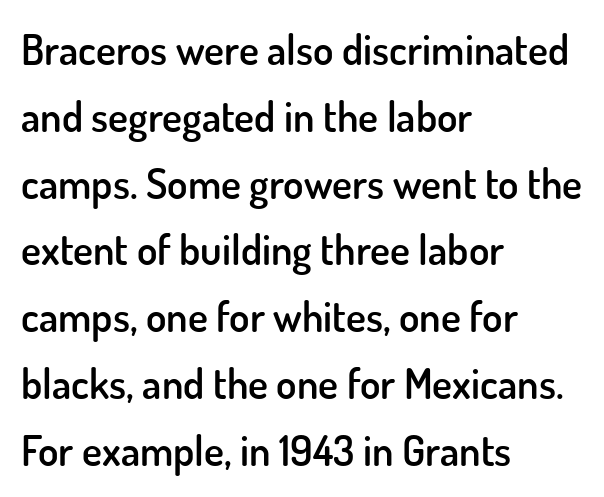
Q: Is the text bold? A: Semi-bold.
Q: Is the text italic (slanted)? A: No, it is upright.
Q: Is the typeface a serif or a sans-serif typeface? A: Sans-serif.
Q: Is the text underlined? A: No.
Q: How is the paragraph aligned? A: Left-aligned.
Q: Is the spacing between letters normal or unusually wide? A: Normal.
Q: Is the spacing between lines tight, normal or loose? A: Normal.
Q: Width (condensed, normal, or wide)? A: Normal.
Q: Stroke contrast? A: Low.
Q: x-height? A: Small.
Q: Monospaced? A: No.
